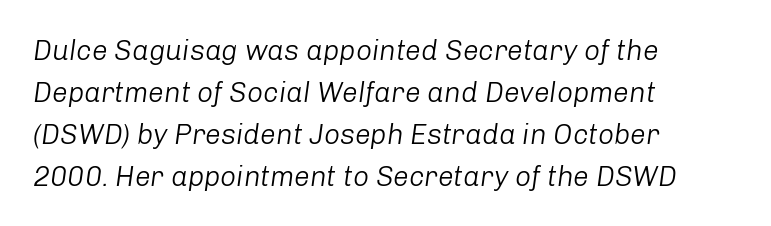
The horizontal fit of the characters is conventional and even. Regarding leading, the lines here are spaced in the standard way. If you drew a ruler down the left edge, every line would touch it. The letters look calm and open, with moderate or lighter stems.
